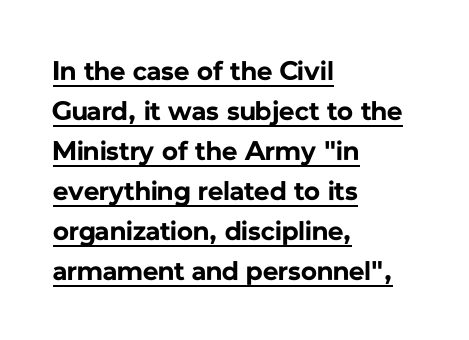
The image shows 27 px bold type, upright; set left-aligned, normal line spacing (1.48x), normal letter spacing, underlined.
